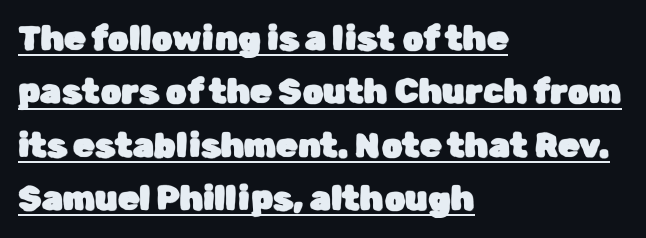
The image shows 34 px sans-serif type, upright; set left-aligned, normal line spacing (1.57x), normal letter spacing, underlined; low stroke contrast and a medium x-height.
